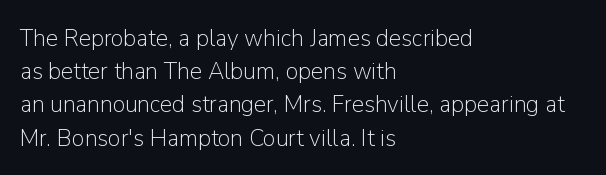
The image shows 25 px text type, upright; set left-aligned, normal line spacing (1.33x), normal letter spacing, not underlined.
